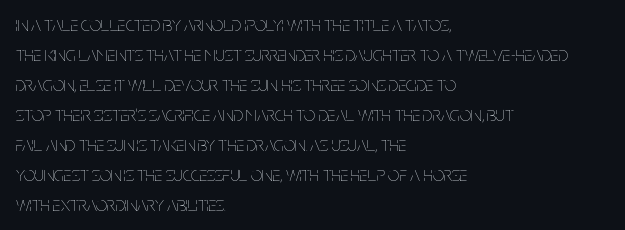
Q: Is the text bold? A: No.
Q: Is the text italic (slanted)? A: No, it is upright.
Q: Is the text underlined? A: No.
Q: How is the paragraph aligned? A: Left-aligned.
Q: Is the spacing between letters normal or unusually wide? A: Normal.
Q: Is the spacing between lines tight, normal or loose? A: Normal.
